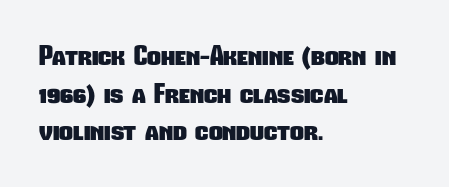
Q: Is the text bold? A: Yes.
Q: Is the text underlined? A: No.
Q: How is the paragraph aligned? A: Left-aligned.
Q: Is the spacing between letters normal or unusually wide? A: Normal.
Q: Is the spacing between lines tight, normal or loose? A: Normal.
